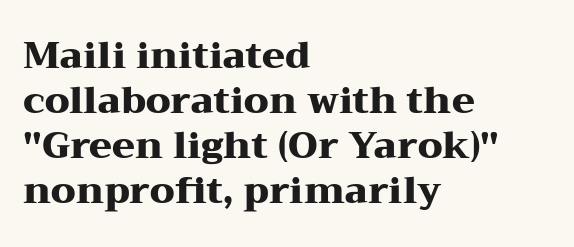
{"serif": "yes", "italic": "no", "bold": "yes", "weight": "heavy", "width": "wide", "stroke_contrast": "medium", "x_height": "medium", "monospaced": "no", "underline": "no", "align": "left", "line_spacing_ratio": 1.22, "letter_spacing": "normal", "letter_spacing_em": 0.0, "glyph_px": 37}
